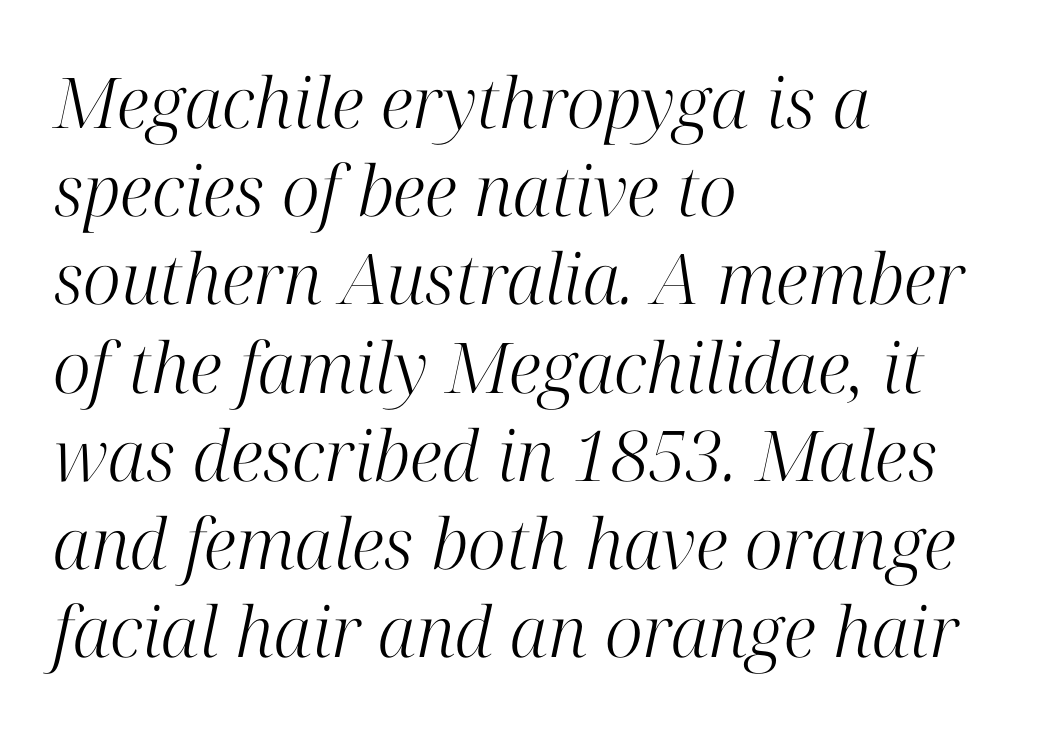
{"serif": "yes", "italic": "yes", "lean": "right", "slant_degrees": 12, "bold": "no", "weight": "light", "width": "normal", "stroke_contrast": "high", "x_height": "medium", "monospaced": "no", "underline": "no", "align": "left", "line_spacing": "normal", "line_spacing_ratio": 1.26, "letter_spacing": "normal", "letter_spacing_em": 0.0, "glyph_px": 70}
